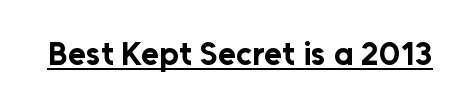
Q: Is the text bold? A: Yes.
Q: Is the text italic (slanted)? A: No, it is upright.
Q: Is the typeface a serif or a sans-serif typeface? A: Sans-serif.
Q: Is the text underlined? A: Yes.
Q: Is the spacing between letters normal or unusually wide? A: Normal.
Q: Width (condensed, normal, or wide)? A: Normal.
Q: Stroke contrast? A: Low.
Q: x-height? A: Medium.
Q: Monospaced? A: No.
